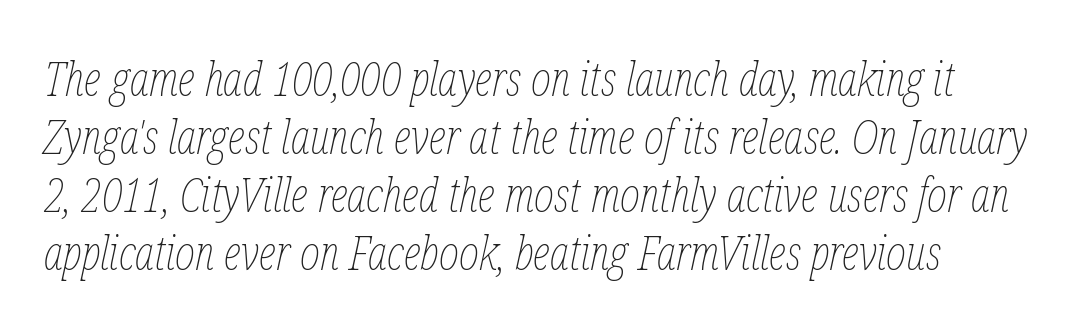
Q: Is the text bold? A: No.
Q: Is the text italic (slanted)? A: Yes, it leans right by about 12 degrees.
Q: Is the text underlined? A: No.
Q: Is the spacing between letters normal or unusually wide? A: Normal.
Q: Width (condensed, normal, or wide)? A: Condensed.
Q: Stroke contrast? A: Low.
Q: x-height? A: Medium.
Q: Monospaced? A: No.
